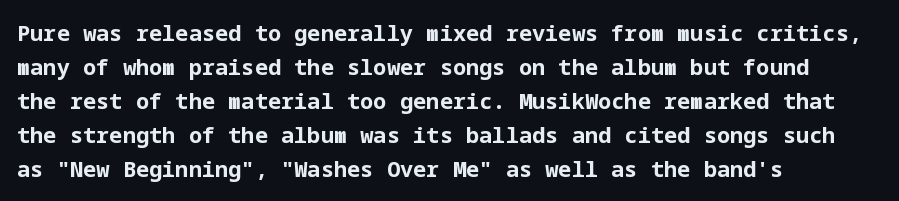
The lettering holds an erect, upright posture throughout. No word sits above an underline. Thick stems and heavy bowls — unmistakably bold. How are the letters spaced? Ordinarily, with no added tracking. Line beginnings align vertically; line endings do not.
